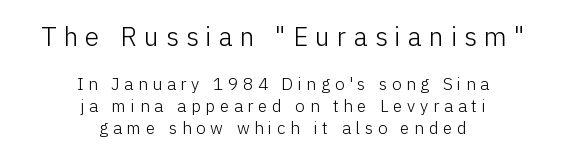
Has an underline been added? It has not. Italic? Not at all — the glyphs are vertical. Where is the straight margin? There isn't one; the lines are centered. This sample uses expanded letter spacing, leaving extra air between glyphs. In terms of leading, this rendering sits right in the middle.
